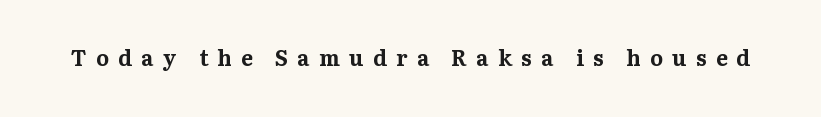
{"italic": "no", "bold": "yes", "underline": "no", "letter_spacing": "wide", "letter_spacing_em": 0.42, "glyph_px": 22}
